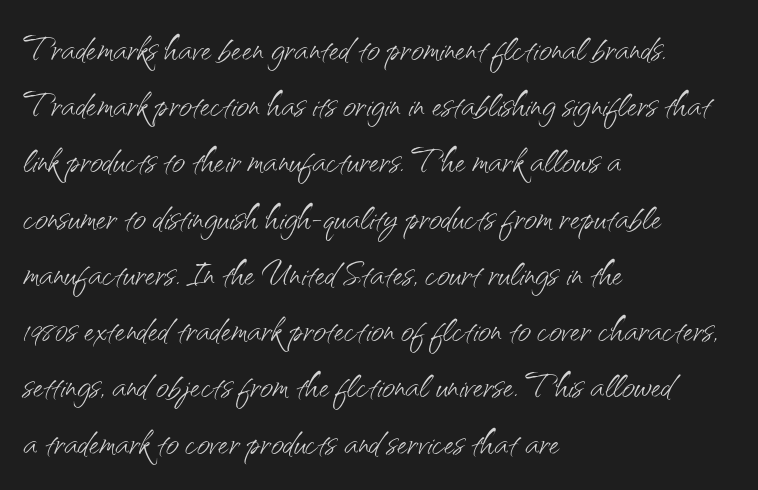
The image shows 45 px light sans-serif type; set left-aligned, normal line spacing (1.25x), normal letter spacing, not underlined; medium stroke contrast and a small x-height.
